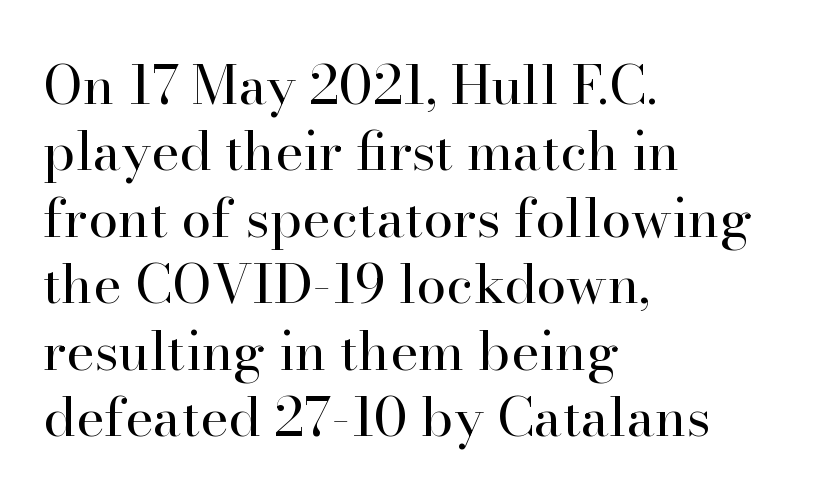
{"serif": "yes", "italic": "no", "bold": "no", "weight": "regular", "width": "normal", "stroke_contrast": "high", "x_height": "small", "monospaced": "no", "underline": "no", "align": "left", "line_spacing_ratio": 1.23, "letter_spacing": "normal", "letter_spacing_em": 0.0, "glyph_px": 54}
